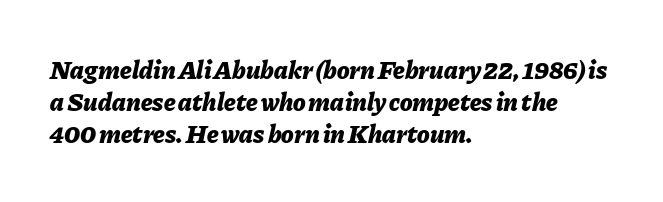
Q: Is the text bold? A: Yes.
Q: Is the text italic (slanted)? A: Yes, it leans right by about 11 degrees.
Q: Is the text underlined? A: No.
Q: How is the paragraph aligned? A: Left-aligned.
Q: Is the spacing between letters normal or unusually wide? A: Normal.
